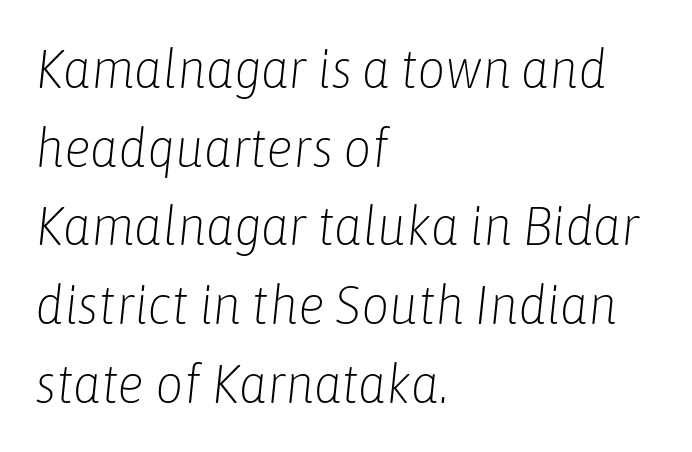
The image shows 55 px light, condensed type, italic (leaning right); set left-aligned, normal line spacing (1.43x), normal letter spacing, not underlined; low stroke contrast and a medium x-height.
